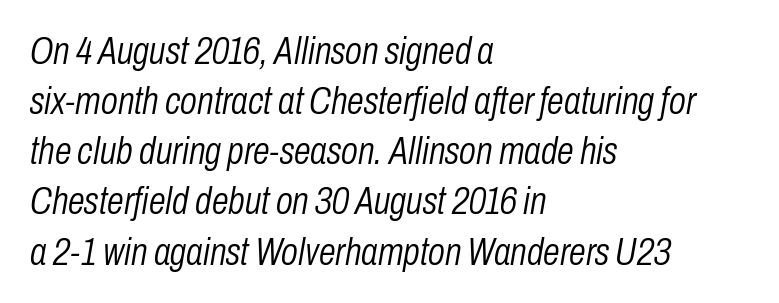
You could call the tracking neutral — neither tight nor loose. The string is rendered with underlining switched off. These lines were composed using italics. Summary of weight: not heavy and not bold. The paragraph shown leans on its left margin.
